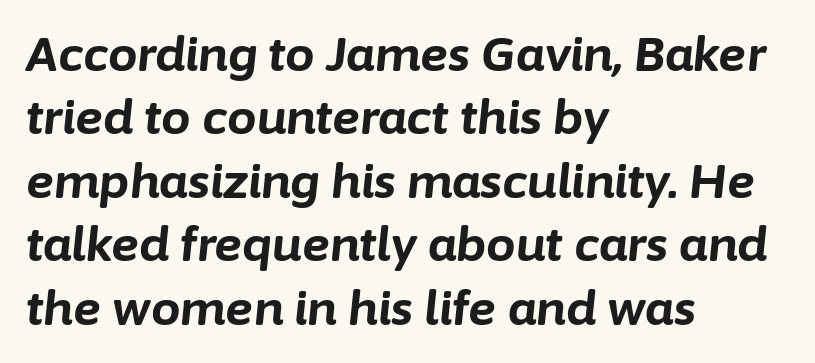
Q: Is the text bold? A: Yes.
Q: Is the text italic (slanted)? A: Yes, it leans right by about 6 degrees.
Q: Is the text underlined? A: No.
Q: How is the paragraph aligned? A: Left-aligned.
Q: Is the spacing between letters normal or unusually wide? A: Normal.
Q: Is the spacing between lines tight, normal or loose? A: Normal.
Q: Width (condensed, normal, or wide)? A: Normal.
Q: Stroke contrast? A: Low.
Q: x-height? A: Medium.
Q: Monospaced? A: No.
